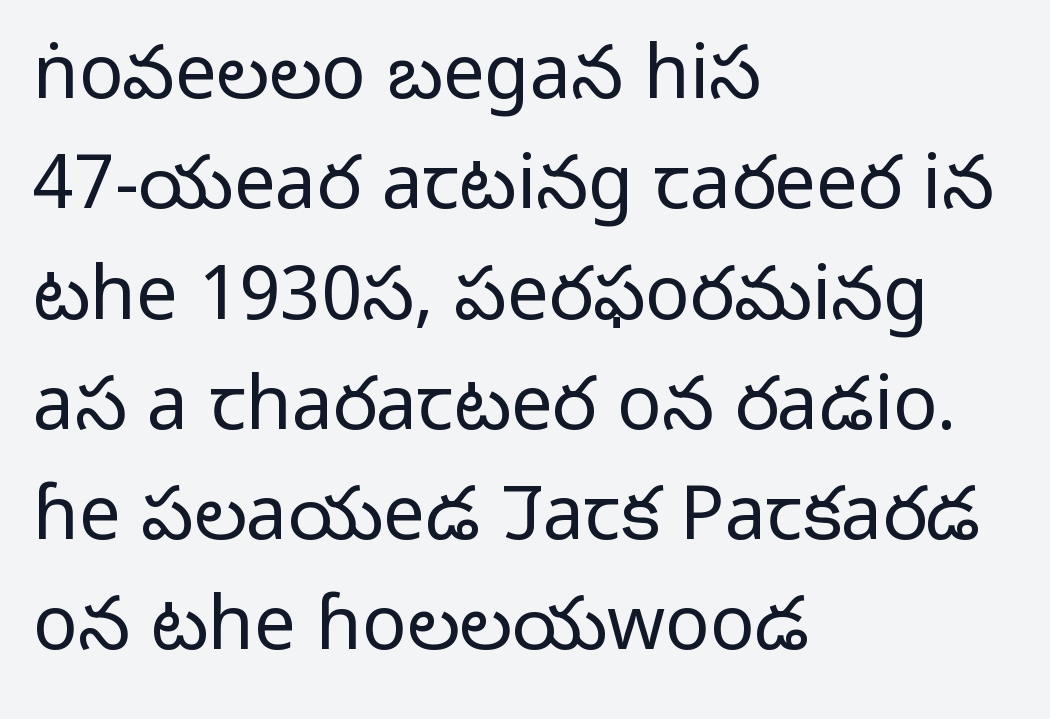
What's the leading like? Ordinary, nothing unusual. Here the designer chose a conventional face with non-uniform glyph widths. Here the glyphs are tracked normally, forming tight word shapes. Posture: upright roman. Weight: regular or lighter. Does the type have serifs? No, each stem ends abruptly.
